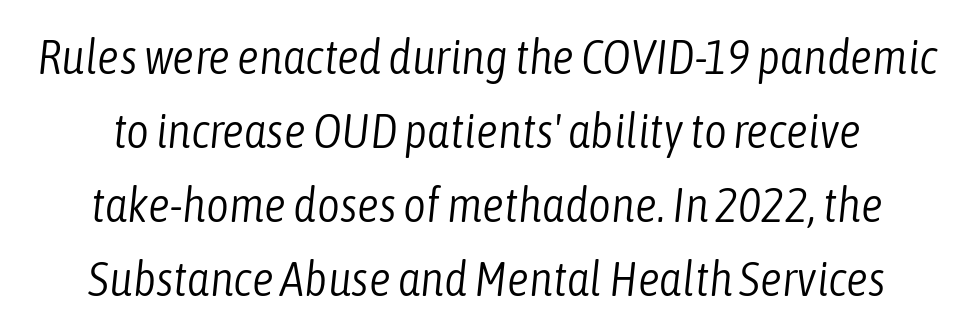
The image shows 49 px light, condensed type, italic (leaning right); set normal line spacing (1.51x), normal letter spacing, not underlined; low stroke contrast and a medium x-height.
